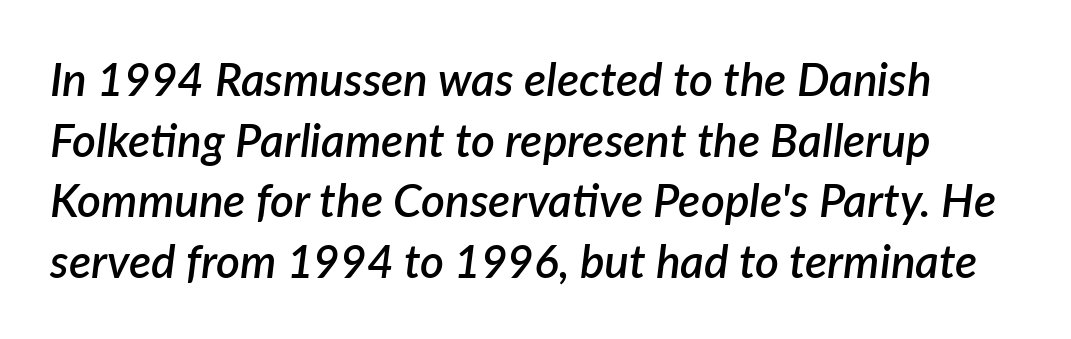
Q: Is the text bold? A: Semi-bold.
Q: Is the text italic (slanted)? A: Yes, it leans right by about 7 degrees.
Q: Is the text underlined? A: No.
Q: Is the spacing between letters normal or unusually wide? A: Normal.
Q: Is the spacing between lines tight, normal or loose? A: Normal.
Q: Width (condensed, normal, or wide)? A: Normal.
Q: Stroke contrast? A: Low.
Q: x-height? A: Medium.
Q: Monospaced? A: No.
